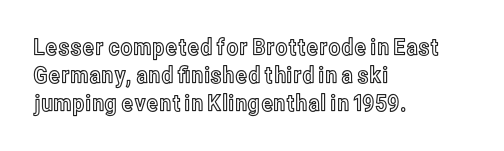
{"italic": "no", "underline": "no", "align": "left", "line_spacing_ratio": 1.22, "letter_spacing": "normal", "letter_spacing_em": 0.0, "glyph_px": 23}
